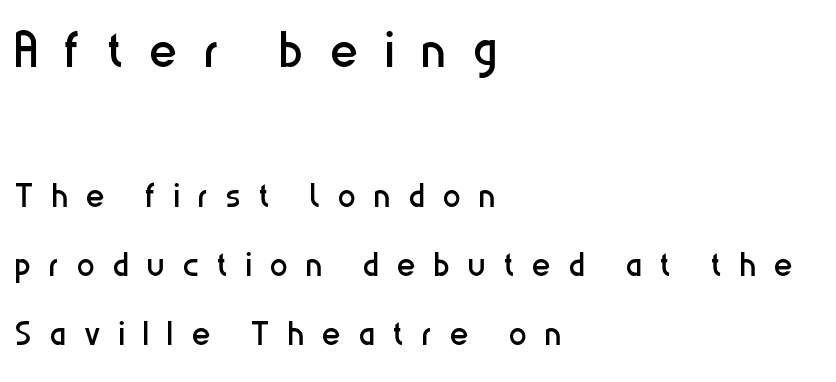
{"serif": "no", "italic": "no", "bold": "no", "weight": "regular", "width": "condensed", "stroke_contrast": "low", "x_height": "medium", "monospaced": "no", "underline": "no", "align": "left", "line_spacing": "normal", "line_spacing_ratio": 1.54, "letter_spacing": "wide", "letter_spacing_em": 0.4, "larger_block": "first", "size_ratio": 1.49, "glyph_px": 67}
